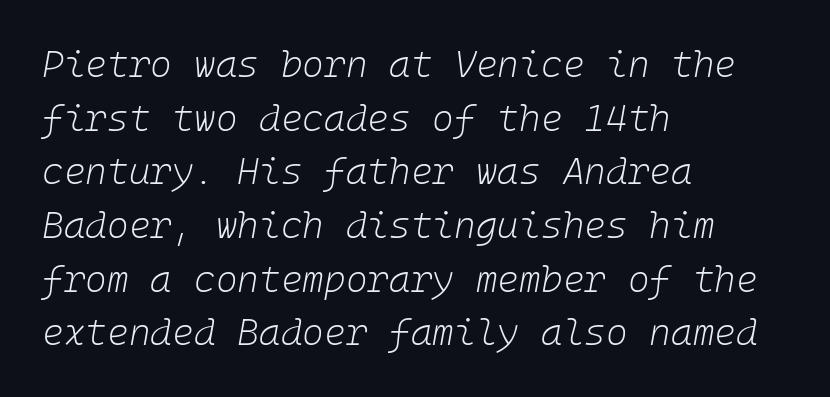
The image shows 37 px light type, italic (leaning right); set left-aligned, normal line spacing (1.45x), normal letter spacing, not underlined; low stroke contrast and a medium x-height.
